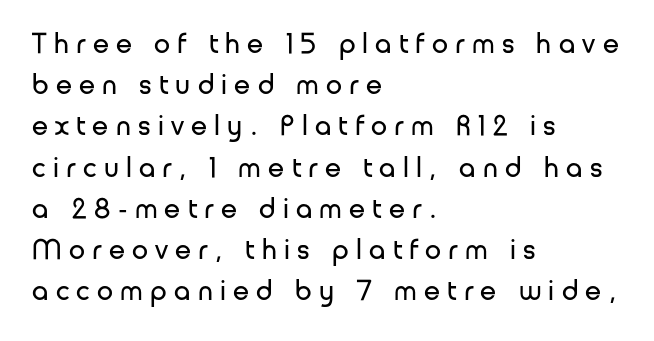
The image shows 29 px regular-weight sans-serif type, upright; set left-aligned, normal line spacing (1.42x), unusually wide letter spacing (+0.25 em), not underlined; low stroke contrast and a medium x-height.
